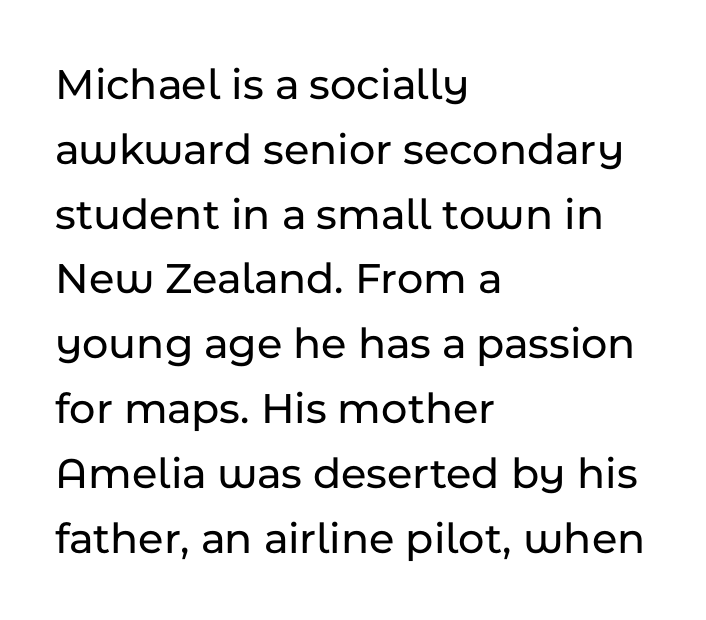
The image shows 45 px sans-serif type, upright; set left-aligned, normal line spacing (1.44x), normal letter spacing, not underlined; low stroke contrast and a medium x-height.
